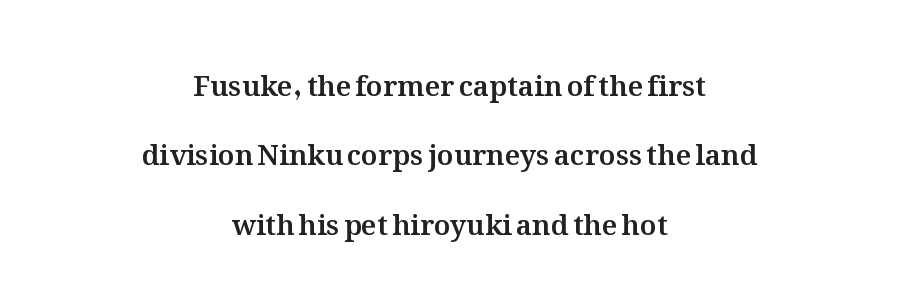
What's the leading like? Stretched, with rows far apart. Does the copy run flush right? No — it is centered line by line. A roman cut, with each character standing at attention. Underlining? Definitely not there. Think of a printed novel: that variable character pitch is what you see here. The line texture is even and compact thanks to regular tracking.
